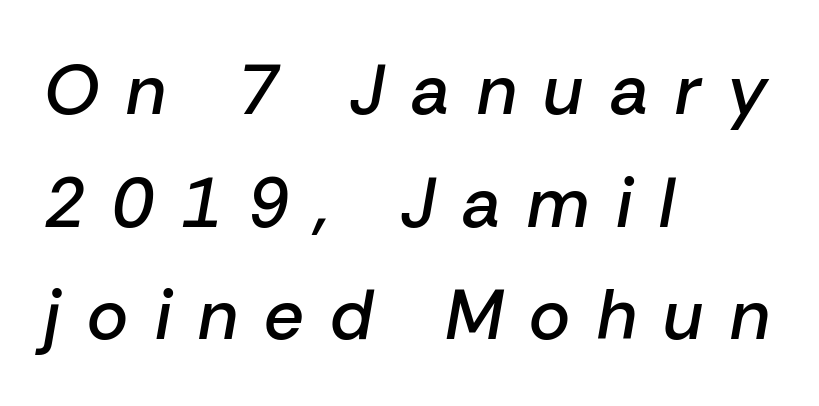
What's the leading like? Ordinary, nothing unusual. It's the slanting kind of type. Note the varied advance widths — an 'i' is clearly narrower than an 'm'. The space directly below the letters is spotless.
